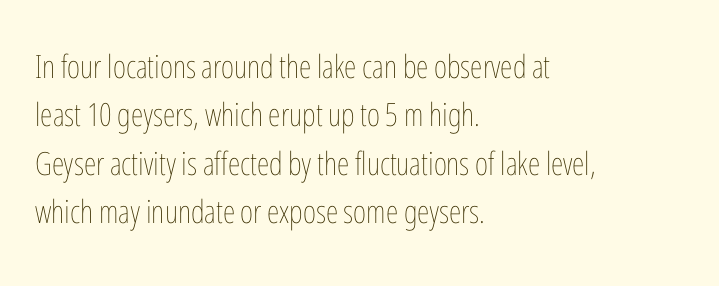
Every character sits straight up, as roman type does. Compared with typical body copy, the letter spacing here is the same. Normally led — the rows are evenly, conventionally spaced. Each stroke keeps to a modest, everyday thickness or less.
